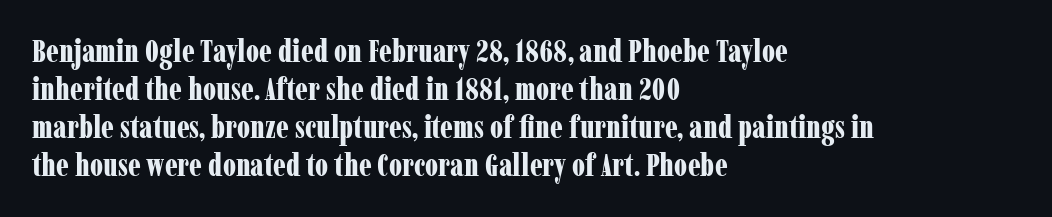
The image shows 31 px bold, condensed serif type, upright; set left-aligned, line spacing 1.23x, normal letter spacing, not underlined; low stroke contrast and a medium x-height.
